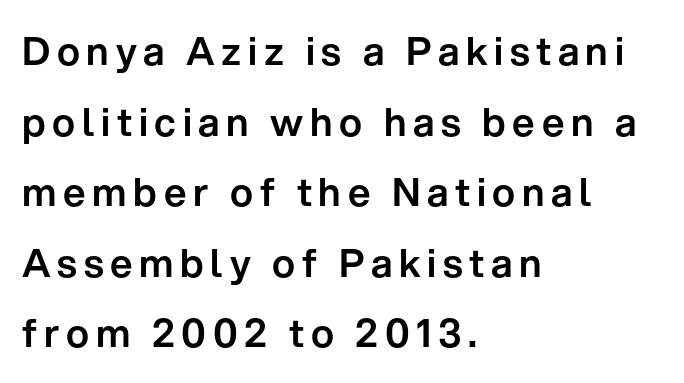
The image shows 39 px sans-serif type, upright; set left-aligned, line spacing 1.81x, not underlined; low stroke contrast and a medium x-height.
